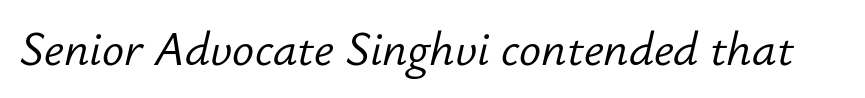
{"italic": "yes", "lean": "right", "slant_degrees": 12, "bold": "no", "weight": "light", "width": "normal", "stroke_contrast": "low", "x_height": "small", "monospaced": "no", "underline": "no", "letter_spacing": "normal", "letter_spacing_em": 0.0, "glyph_px": 46}
